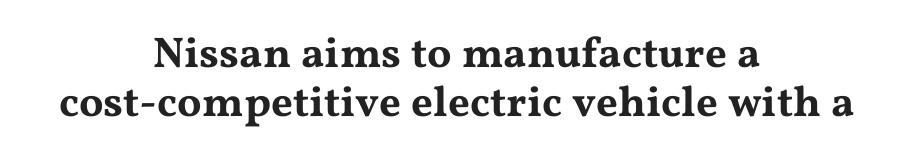
{"serif": "yes", "italic": "no", "width": "wide", "stroke_contrast": "medium", "x_height": "medium", "monospaced": "no", "underline": "no", "align": "center", "line_spacing": "tight", "line_spacing_ratio": 1.13, "letter_spacing": "normal", "letter_spacing_em": 0.0, "glyph_px": 43}
